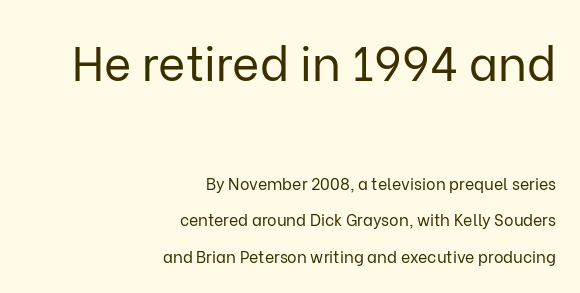
Note the varied advance widths — an 'i' is clearly narrower than an 'm'. What stands out about the letter spacing? Nothing — it is the standard amount. Loosely led — the rows are spread out. Letterform terminals end flat and unadorned throughout the passage.
